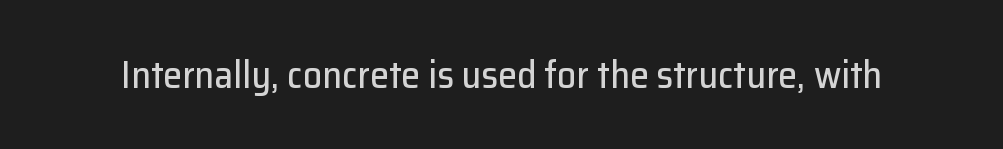
The string is rendered with underlining switched off. Is this a sans? Yes — the strokes have no serifs. Character widths vary here, with narrow letters taking less room than wide ones. Posture: vertical. These lines keep a tight, regular rhythm from letter to letter.
